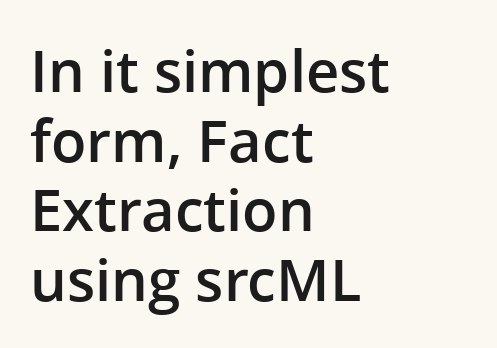
{"serif": "no", "italic": "no", "bold": "semi", "weight": "semibold", "width": "normal", "stroke_contrast": "low", "x_height": "medium", "monospaced": "no", "underline": "no", "align": "left", "line_spacing_ratio": 1.2, "letter_spacing": "normal", "letter_spacing_em": 0.0, "glyph_px": 58}
